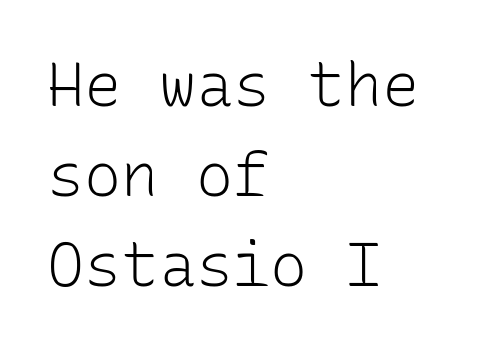
The image shows 62 px light sans-serif type, upright, monospaced; set left-aligned, normal line spacing (1.45x), normal letter spacing, not underlined; low stroke contrast and a medium x-height.
